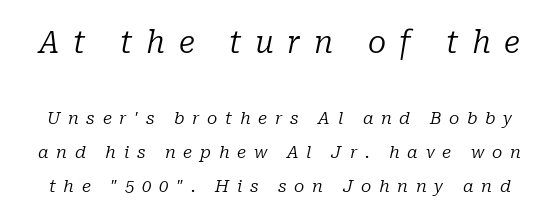
Q: Is the text bold? A: No.
Q: Is the text italic (slanted)? A: Yes, it leans right by about 10 degrees.
Q: Is the typeface a serif or a sans-serif typeface? A: Serif.
Q: Is the text underlined? A: No.
Q: Is the spacing between letters normal or unusually wide? A: Unusually wide.
Q: Is the spacing between lines tight, normal or loose? A: Loose.
Q: Which block of text is set in a larger size, the first (top) or the second (bottom)? A: The first (top) one.
Q: Width (condensed, normal, or wide)? A: Normal.
Q: Stroke contrast? A: Low.
Q: x-height? A: Medium.
Q: Monospaced? A: No.
